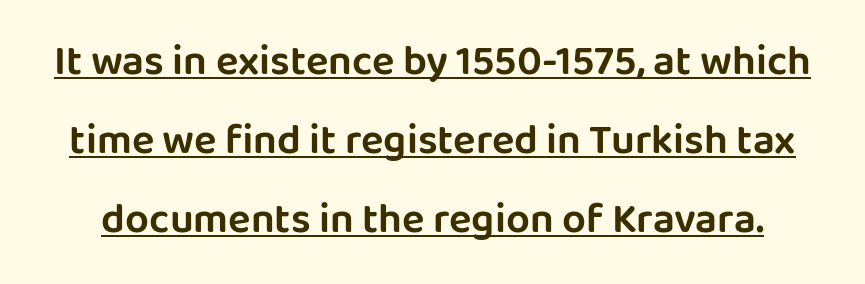
Q: Is the text italic (slanted)? A: No, it is upright.
Q: Is the typeface a serif or a sans-serif typeface? A: Sans-serif.
Q: Is the text underlined? A: Yes.
Q: Is the spacing between letters normal or unusually wide? A: Normal.
Q: Width (condensed, normal, or wide)? A: Normal.
Q: Stroke contrast? A: Low.
Q: x-height? A: Large.
Q: Monospaced? A: No.
